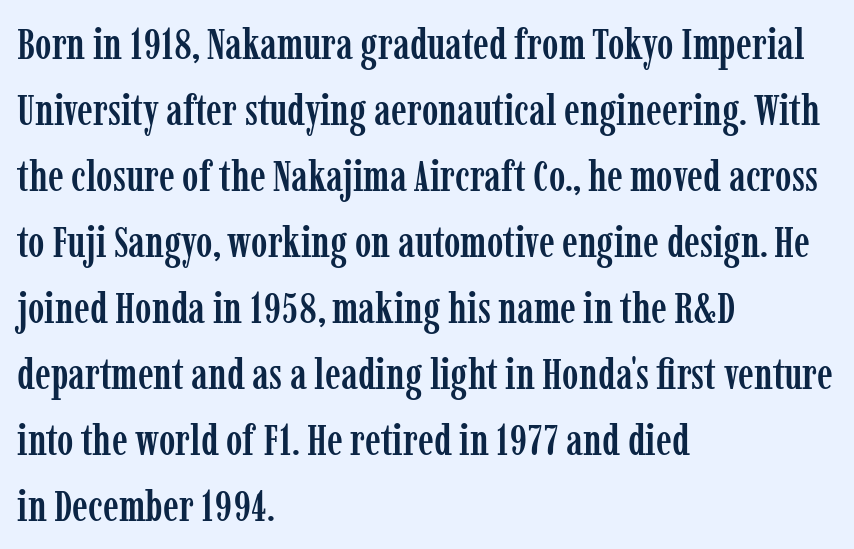
{"serif": "yes", "italic": "no", "width": "condensed", "stroke_contrast": "low", "x_height": "medium", "monospaced": "no", "underline": "no", "align": "left", "line_spacing": "normal", "line_spacing_ratio": 1.5, "letter_spacing": "normal", "letter_spacing_em": 0.0, "glyph_px": 44}
